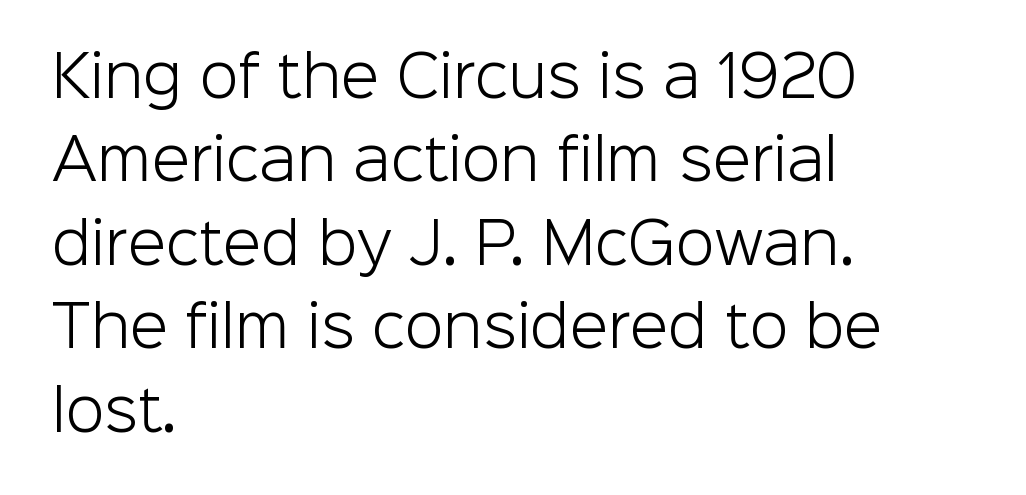
The image shows 56 px light sans-serif type, upright; set left-aligned, normal line spacing (1.49x), normal letter spacing, not underlined; low stroke contrast and a medium x-height.
